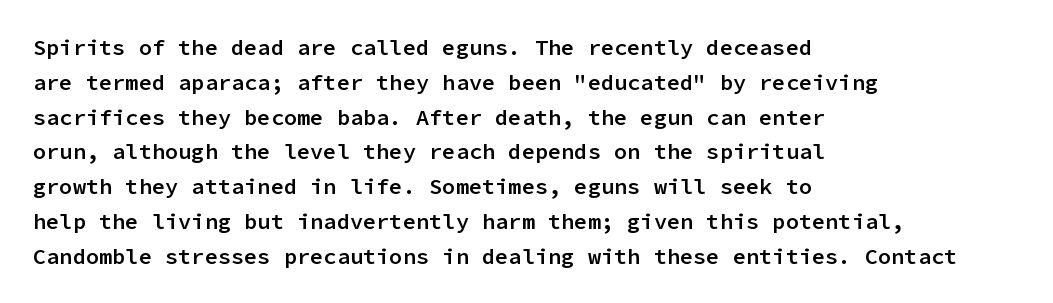
Q: Is the text bold? A: Semi-bold.
Q: Is the text italic (slanted)? A: No, it is upright.
Q: Is the text underlined? A: No.
Q: How is the paragraph aligned? A: Left-aligned.
Q: Is the spacing between letters normal or unusually wide? A: Normal.
Q: Is the spacing between lines tight, normal or loose? A: Normal.
